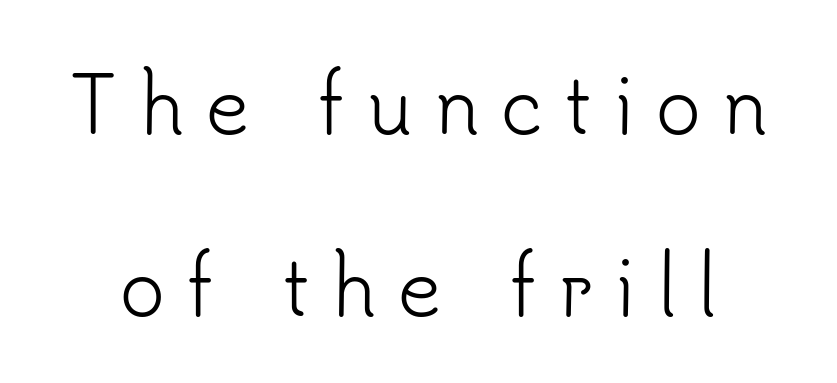
{"serif": "no", "italic": "no", "bold": "no", "weight": "light", "width": "normal", "stroke_contrast": "low", "x_height": "small", "monospaced": "no", "underline": "no", "line_spacing": "loose", "line_spacing_ratio": 2.39, "letter_spacing": "wide", "letter_spacing_em": 0.28, "glyph_px": 76}
